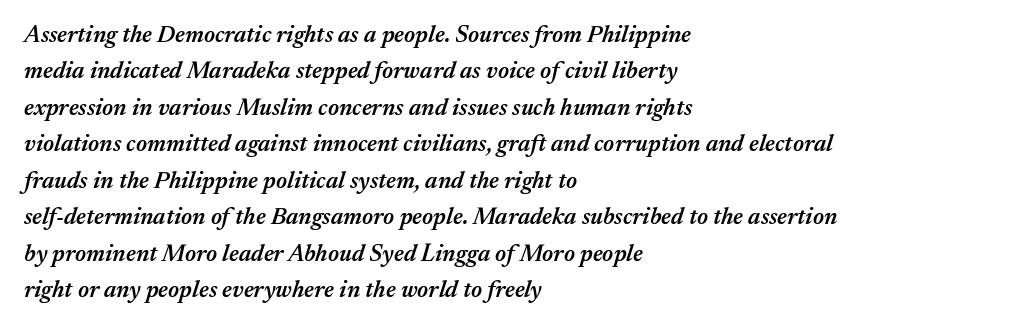
{"italic": "yes", "lean": "right", "slant_degrees": 17, "bold": "semi", "underline": "no", "align": "left", "line_spacing": "normal", "line_spacing_ratio": 1.52, "letter_spacing": "normal", "letter_spacing_em": 0.0, "glyph_px": 24}
